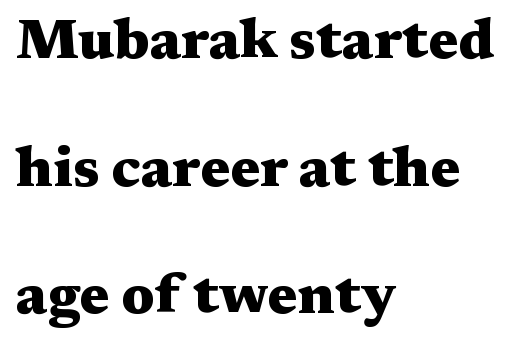
Q: Is the text bold? A: Yes.
Q: Is the text italic (slanted)? A: No, it is upright.
Q: Is the typeface a serif or a sans-serif typeface? A: Serif.
Q: Is the text underlined? A: No.
Q: How is the paragraph aligned? A: Left-aligned.
Q: Is the spacing between letters normal or unusually wide? A: Normal.
Q: Is the spacing between lines tight, normal or loose? A: Loose.
Q: Width (condensed, normal, or wide)? A: Wide.
Q: Stroke contrast? A: Medium.
Q: x-height? A: Medium.
Q: Monospaced? A: No.
